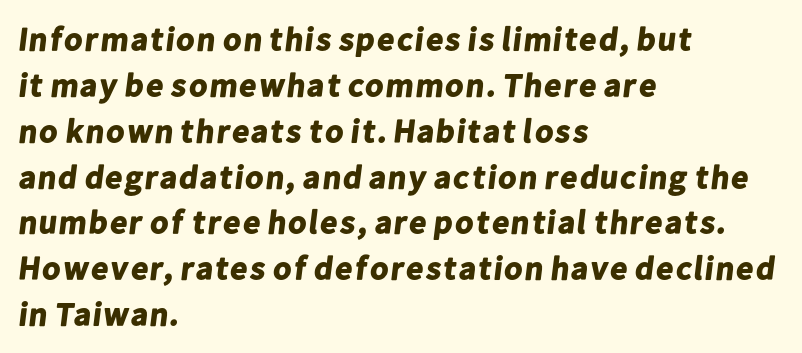
Q: Is the text bold? A: Yes.
Q: Is the typeface a serif or a sans-serif typeface? A: Sans-serif.
Q: Is the text underlined? A: No.
Q: How is the paragraph aligned? A: Left-aligned.
Q: Is the spacing between letters normal or unusually wide? A: Normal.
Q: Is the spacing between lines tight, normal or loose? A: Normal.
Q: Width (condensed, normal, or wide)? A: Normal.
Q: Stroke contrast? A: Low.
Q: x-height? A: Medium.
Q: Monospaced? A: No.
